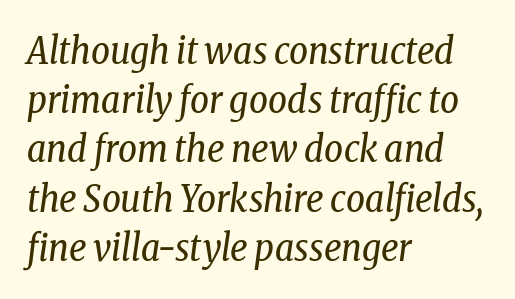
Slanted lettering throughout. The font family rendered here belongs to the serif group. Spacing verdict: proportional, widths tailored to each character. The strokes are not fattened; the text isn't bold. The specimen omits any rule beneath the text block's lines. Caption: multi-line text, flush left, ragged right.
